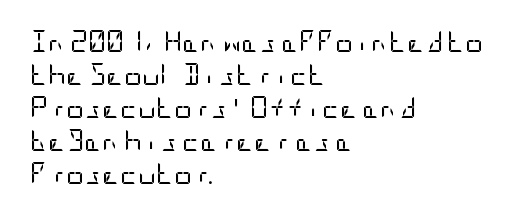
Q: Is the text bold? A: No.
Q: Is the text italic (slanted)? A: No, it is upright.
Q: Is the text underlined? A: No.
Q: How is the paragraph aligned? A: Left-aligned.
Q: Is the spacing between letters normal or unusually wide? A: Normal.
Q: Is the spacing between lines tight, normal or loose? A: Normal.
